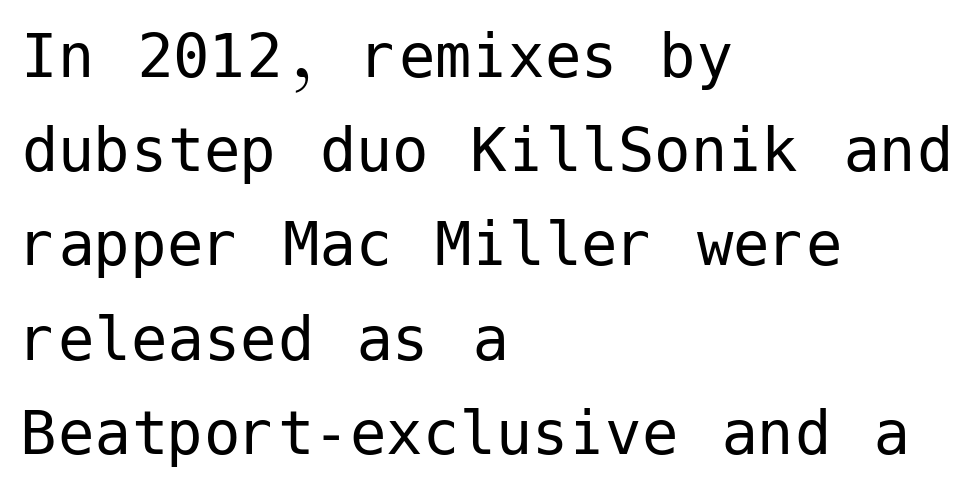
{"serif": "no", "italic": "no", "bold": "no", "weight": "regular", "width": "normal", "stroke_contrast": "low", "x_height": "medium", "underline": "no", "align": "left", "line_spacing": "normal", "line_spacing_ratio": 1.29, "letter_spacing": "normal", "letter_spacing_em": 0.0, "glyph_px": 73}
